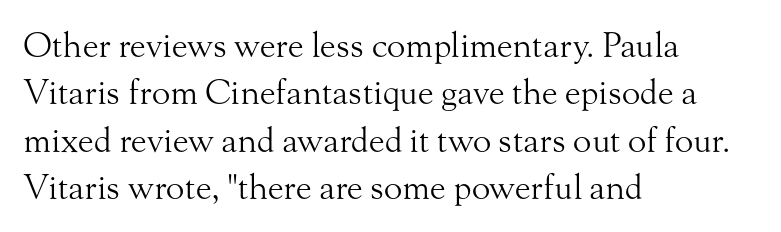
Q: Is the text bold? A: No.
Q: Is the text italic (slanted)? A: No, it is upright.
Q: Is the typeface a serif or a sans-serif typeface? A: Serif.
Q: Is the text underlined? A: No.
Q: How is the paragraph aligned? A: Left-aligned.
Q: Is the spacing between letters normal or unusually wide? A: Normal.
Q: Is the spacing between lines tight, normal or loose? A: Normal.
Q: Width (condensed, normal, or wide)? A: Normal.
Q: Stroke contrast? A: Medium.
Q: x-height? A: Small.
Q: Monospaced? A: No.
